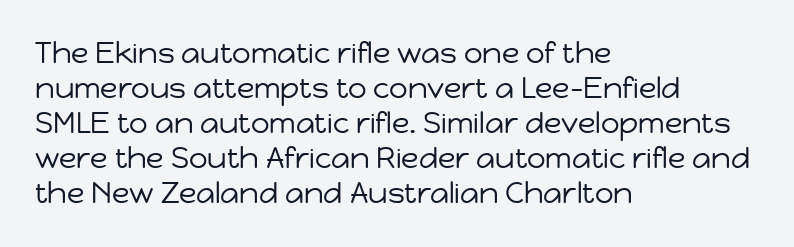
Q: Is the text bold? A: No.
Q: Is the text italic (slanted)? A: No, it is upright.
Q: Is the typeface a serif or a sans-serif typeface? A: Sans-serif.
Q: Is the text underlined? A: No.
Q: How is the paragraph aligned? A: Left-aligned.
Q: Is the spacing between letters normal or unusually wide? A: Normal.
Q: Width (condensed, normal, or wide)? A: Normal.
Q: Stroke contrast? A: Low.
Q: x-height? A: Medium.
Q: Monospaced? A: No.
